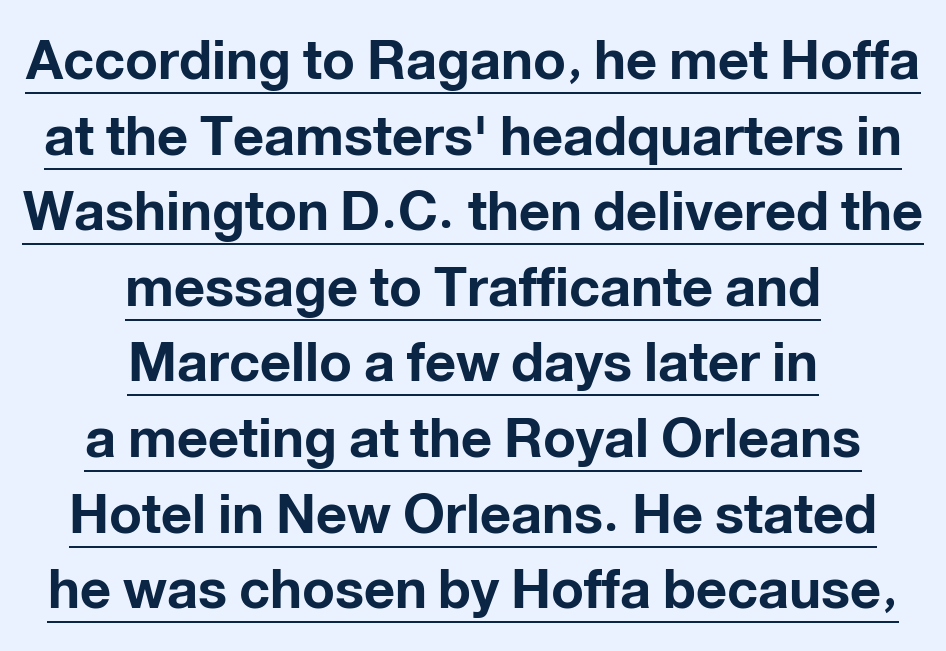
A typesetter would call this proportional, since set widths differ per character. What weight is shown? A full bold with thick strokes. Honestly, the underline is the first thing you notice here. Rows of type keep a routine distance in the vertical direction.
